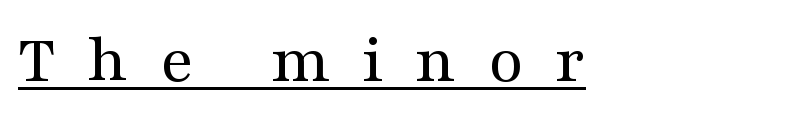
{"serif": "yes", "italic": "no", "bold": "no", "weight": "regular", "width": "wide", "stroke_contrast": "medium", "x_height": "medium", "monospaced": "no", "underline": "yes", "align": "left", "letter_spacing": "wide", "letter_spacing_em": 0.44, "glyph_px": 71}
